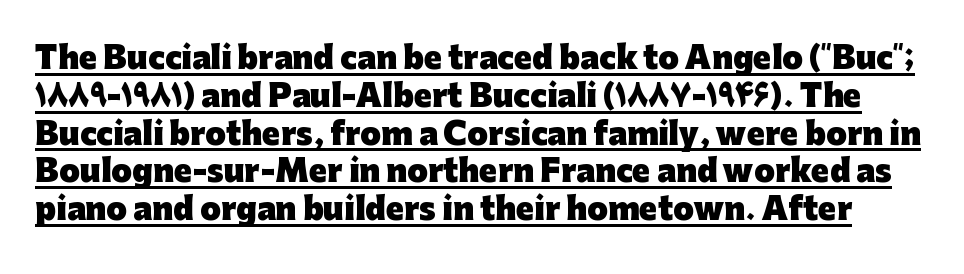
Font category for this specimen: sans-serif. Is there an underline? Yes — a line sits under the letters. Varying glyph widths throughout — classic text-font behaviour. The face used here has the dense, thick strokes of a bold.
